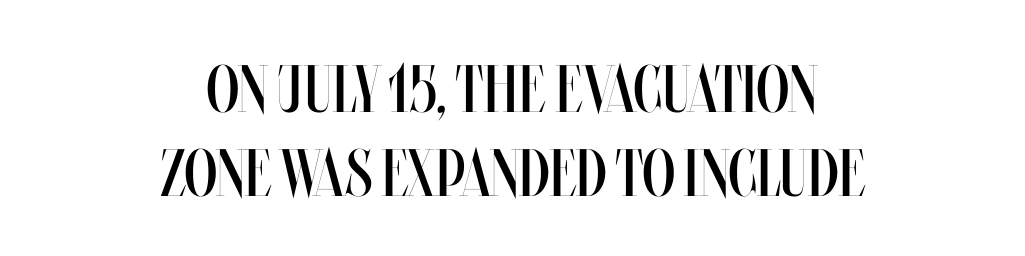
Q: Is the text bold? A: No.
Q: Is the text italic (slanted)? A: No, it is upright.
Q: Is the text underlined? A: No.
Q: How is the paragraph aligned? A: Centered.
Q: Is the spacing between letters normal or unusually wide? A: Normal.
Q: Is the spacing between lines tight, normal or loose? A: Normal.
Q: Width (condensed, normal, or wide)? A: Condensed.
Q: Stroke contrast? A: Medium.
Q: x-height? A: Large.
Q: Monospaced? A: No.
